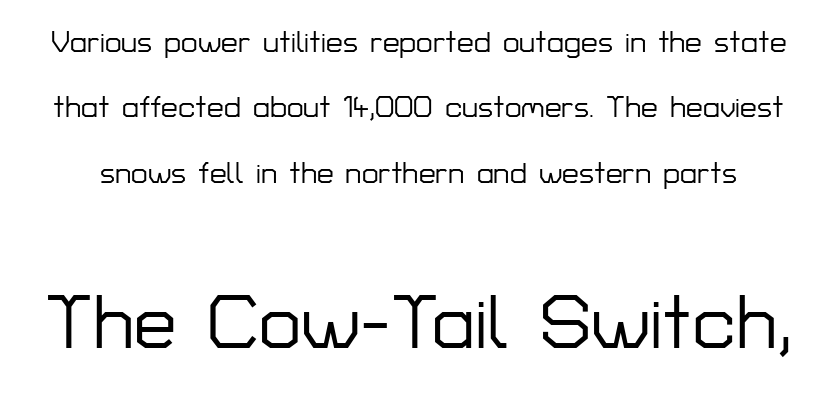
Does the type have serifs? No, each stem ends abruptly. The strip under each line holds only bare page. This sample uses plain, unmodified letter spacing. Spacing verdict: proportional, widths tailored to each character. The leading is generous, giving the passage an open texture.
